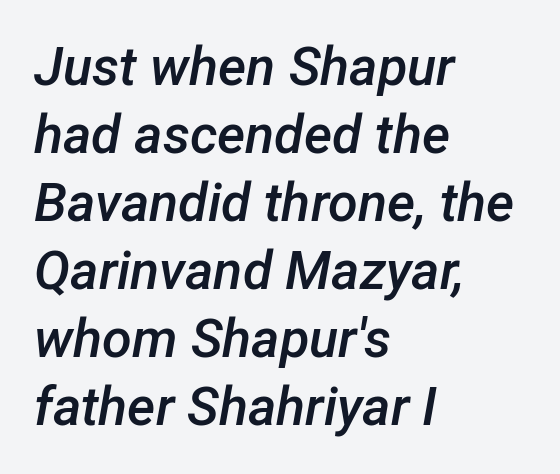
{"italic": "yes", "lean": "right", "slant_degrees": 12, "bold": "semi", "weight": "semibold", "width": "normal", "stroke_contrast": "low", "x_height": "medium", "monospaced": "no", "underline": "no", "align": "left", "line_spacing": "normal", "line_spacing_ratio": 1.26, "letter_spacing": "normal", "letter_spacing_em": 0.0, "glyph_px": 54}
